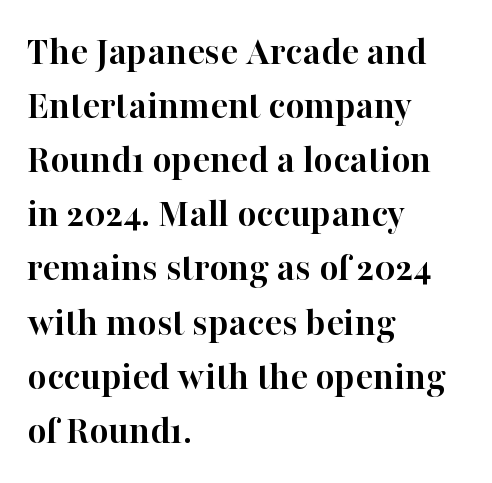
{"serif": "yes", "italic": "no", "bold": "yes", "weight": "semibold", "width": "normal", "stroke_contrast": "high", "x_height": "medium", "monospaced": "no", "underline": "no", "align": "left", "line_spacing": "normal", "line_spacing_ratio": 1.32, "letter_spacing": "normal", "letter_spacing_em": 0.0, "glyph_px": 41}
